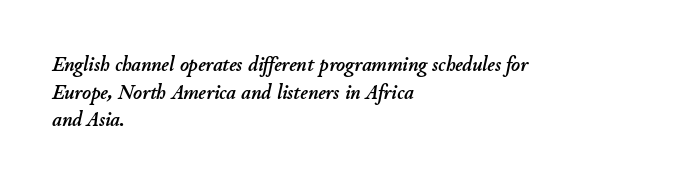
The image shows 21 px text type, italic (leaning right); set left-aligned, normal line spacing (1.32x), normal letter spacing, not underlined.
